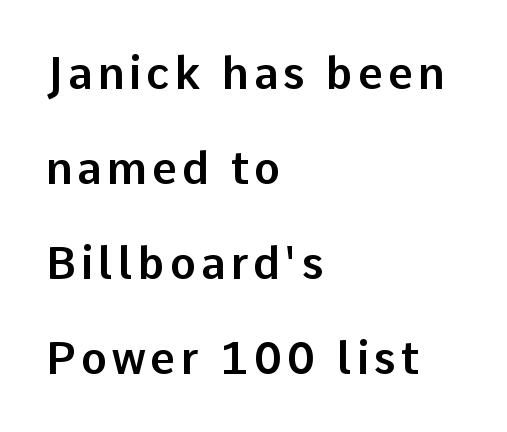
The image shows 44 px sans-serif type, upright; set left-aligned, loose line spacing (2.16x), not underlined; low stroke contrast and a medium x-height.
